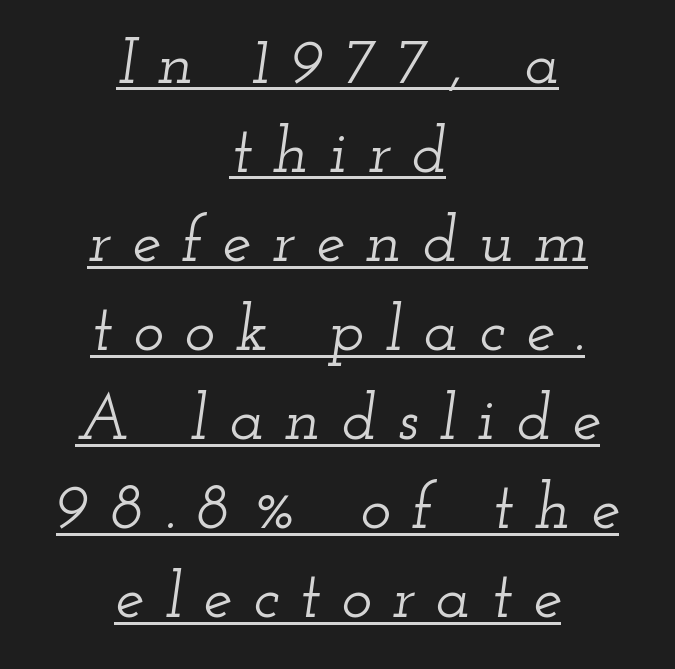
Horizontally, the lines are justified to the midpoint only. Quick note: interline space is typical. A typesetter would call this heavily tracked-out type. You can tell it's italic because the verticals aren't actually vertical.
